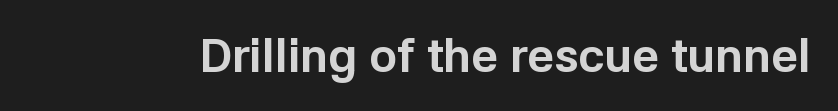
{"serif": "no", "italic": "no", "bold": "yes", "weight": "bold", "width": "normal", "stroke_contrast": "low", "x_height": "medium", "monospaced": "no", "underline": "no", "letter_spacing": "normal", "letter_spacing_em": 0.0, "glyph_px": 47}
